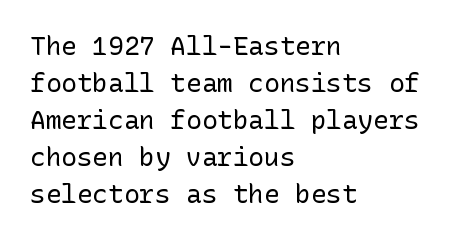
{"italic": "no", "bold": "no", "underline": "no", "align": "left", "line_spacing": "normal", "line_spacing_ratio": 1.42, "letter_spacing": "normal", "letter_spacing_em": 0.0, "glyph_px": 26}
